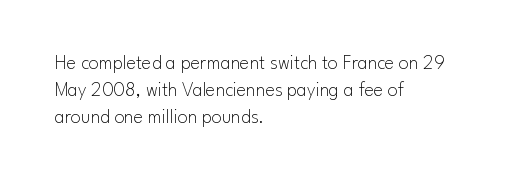
{"italic": "no", "bold": "no", "underline": "no", "align": "left", "line_spacing": "normal", "line_spacing_ratio": 1.35, "letter_spacing": "normal", "letter_spacing_em": 0.0, "glyph_px": 20}
